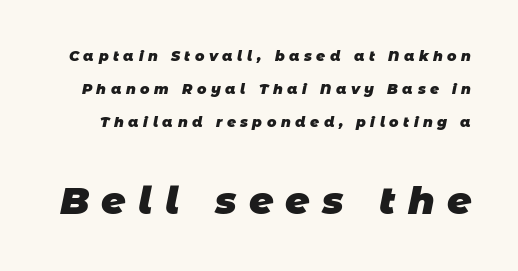
{"serif": "no", "bold": "yes", "weight": "heavy", "width": "normal", "stroke_contrast": "low", "x_height": "large", "monospaced": "no", "underline": "no", "line_spacing": "loose", "line_spacing_ratio": 2.37, "letter_spacing": "wide", "letter_spacing_em": 0.32, "larger_block": "second", "size_ratio": 2.71, "glyph_px": 38}
